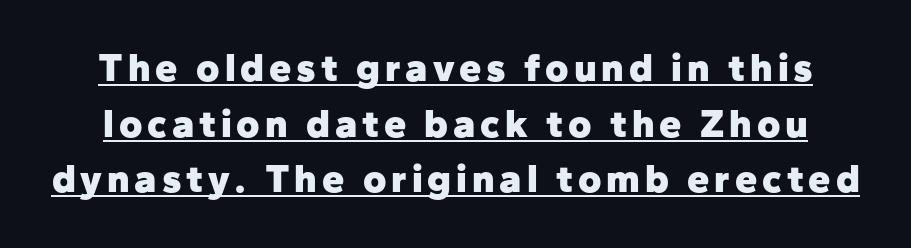
The image shows 40 px heavy sans-serif type, upright; set normal line spacing (1.39x), underlined; low stroke contrast and a medium x-height.
